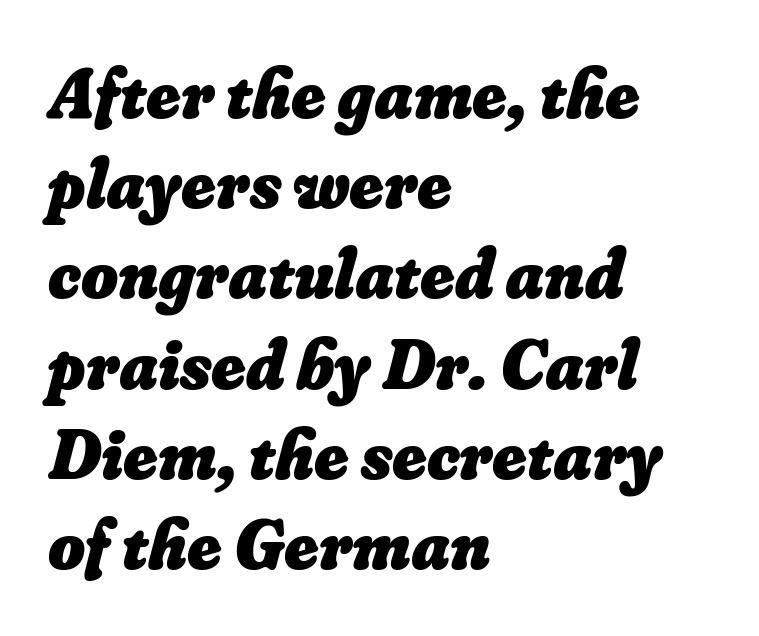
Q: Is the text bold? A: Yes.
Q: Is the text underlined? A: No.
Q: How is the paragraph aligned? A: Left-aligned.
Q: Is the spacing between letters normal or unusually wide? A: Normal.
Q: Is the spacing between lines tight, normal or loose? A: Normal.
Q: Width (condensed, normal, or wide)? A: Normal.
Q: Stroke contrast? A: Low.
Q: x-height? A: Small.
Q: Monospaced? A: No.
